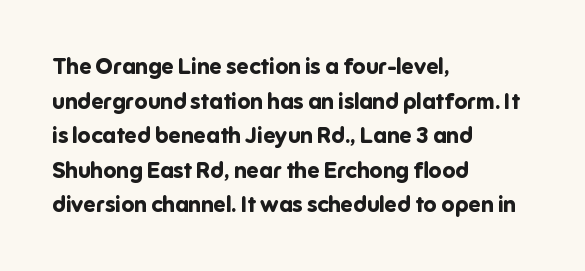
The image shows 22 px bold type, upright; set left-aligned, normal line spacing (1.57x), normal letter spacing, not underlined.
